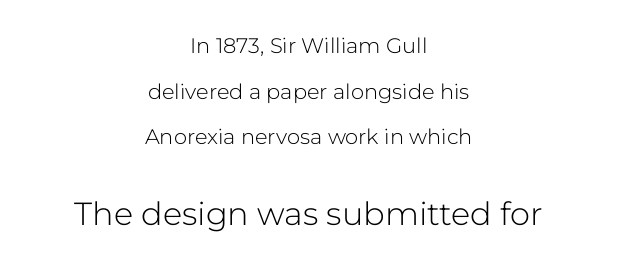
Q: Is the text bold? A: No.
Q: Is the text italic (slanted)? A: No, it is upright.
Q: Is the typeface a serif or a sans-serif typeface? A: Sans-serif.
Q: Is the text underlined? A: No.
Q: How is the paragraph aligned? A: Centered.
Q: Is the spacing between letters normal or unusually wide? A: Normal.
Q: Is the spacing between lines tight, normal or loose? A: Loose.
Q: Which block of text is set in a larger size, the first (top) or the second (bottom)? A: The second (bottom) one.
Q: Width (condensed, normal, or wide)? A: Normal.
Q: Stroke contrast? A: Low.
Q: x-height? A: Medium.
Q: Monospaced? A: No.
